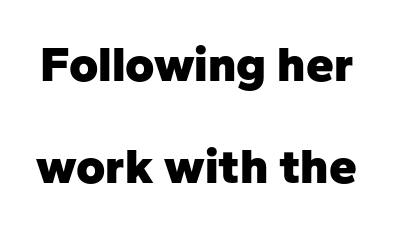
You could call the tracking neutral — neither tight nor loose. Airy leading. Looks like regular typesetting: each glyph gets only the width it needs. Posture: vertical.
